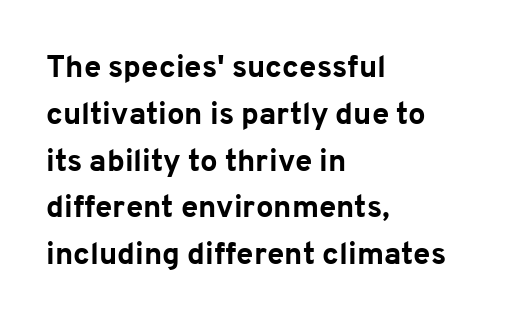
The characters look thick and weighty, a clear bold. Quick note: underline off. The text block is weighted toward the left margin, trailing off unevenly rightward. You can tell it's not italic because the verticals are truly vertical.
